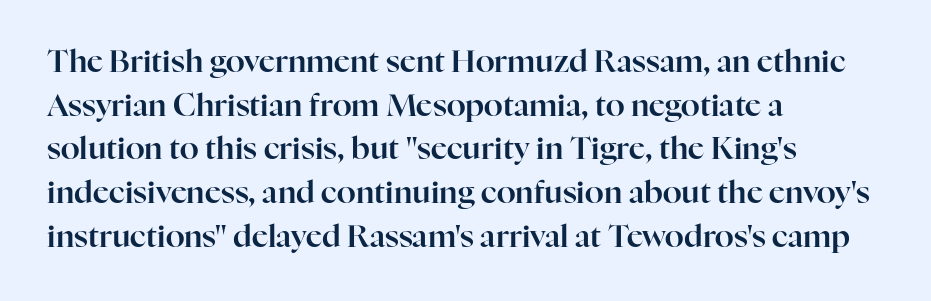
A serif font was chosen for this passage. In terms of posture, this sample is upright. Vertically, the passage feels balanced, rows spaced as you'd expect. This rendering features lettering with no underline. These lines stack with their left ends in a neat column.
